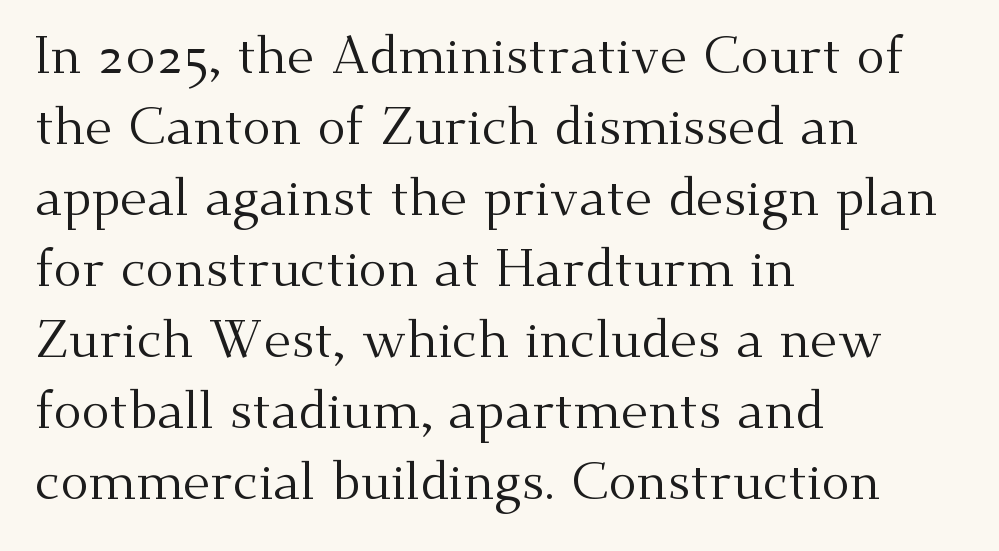
The letterforms sit at book weight or below. Underline: absent. Students, observe: this is what conventionally led text looks like. A roman cut, with each character standing at attention. This rendering leaves character spacing at its baseline value.
